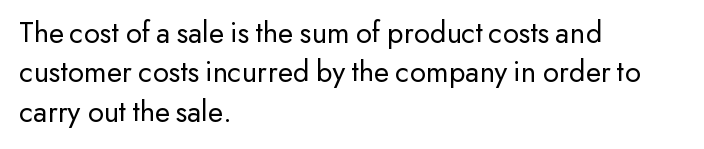
Q: Is the text bold? A: No.
Q: Is the text italic (slanted)? A: No, it is upright.
Q: Is the typeface a serif or a sans-serif typeface? A: Sans-serif.
Q: Is the text underlined? A: No.
Q: How is the paragraph aligned? A: Left-aligned.
Q: Is the spacing between letters normal or unusually wide? A: Normal.
Q: Is the spacing between lines tight, normal or loose? A: Normal.
Q: Width (condensed, normal, or wide)? A: Normal.
Q: Stroke contrast? A: Low.
Q: x-height? A: Small.
Q: Monospaced? A: No.
